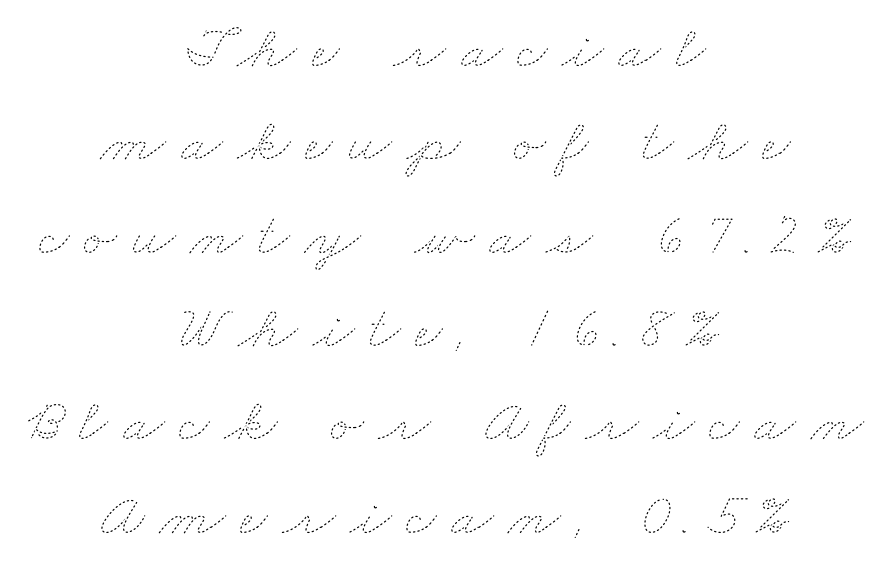
{"bold": "no", "weight": "thin", "width": "wide", "stroke_contrast": "low", "x_height": "small", "monospaced": "no", "underline": "no", "align": "center", "line_spacing": "normal", "line_spacing_ratio": 1.53, "letter_spacing": "wide", "letter_spacing_em": 0.24, "glyph_px": 61}
